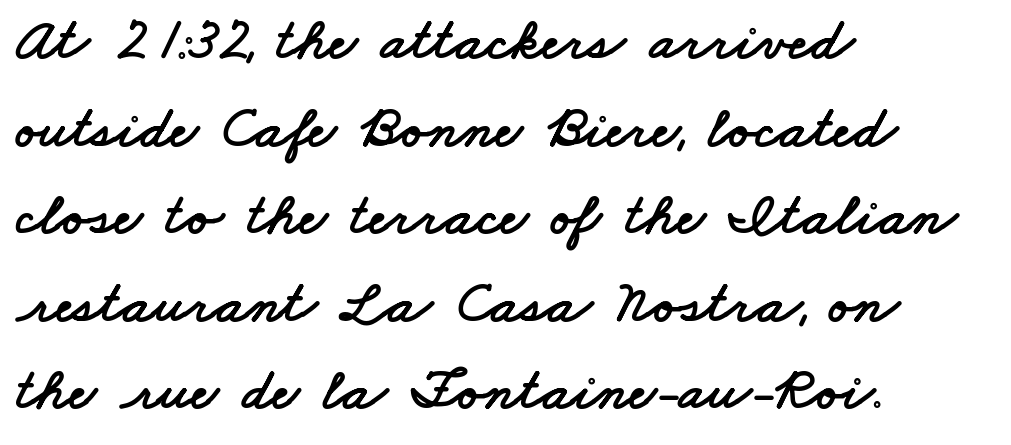
{"serif": "no", "width": "wide", "stroke_contrast": "low", "x_height": "small", "monospaced": "no", "underline": "no", "align": "left", "line_spacing": "normal", "line_spacing_ratio": 1.46, "letter_spacing": "normal", "letter_spacing_em": 0.0, "glyph_px": 60}
